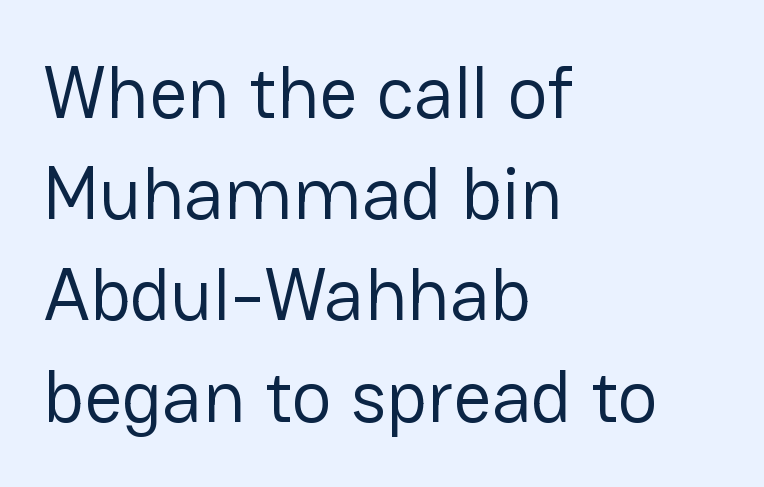
The image shows 75 px regular-weight sans-serif type, upright; set left-aligned, normal line spacing (1.35x), normal letter spacing, not underlined; low stroke contrast and a medium x-height.
